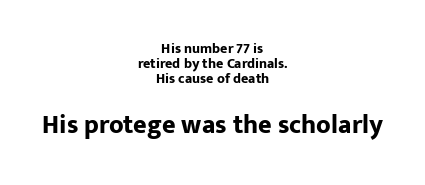
{"italic": "no", "bold": "yes", "underline": "no", "align": "center", "line_spacing": "tight", "line_spacing_ratio": 1.08, "letter_spacing": "normal", "letter_spacing_em": 0.0, "larger_block": "second", "size_ratio": 1.86, "glyph_px": 26}
